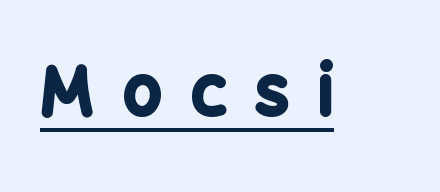
The image shows 67 px bold sans-serif type, upright; set unusually wide letter spacing (+0.44 em), underlined; low stroke contrast and a medium x-height.
